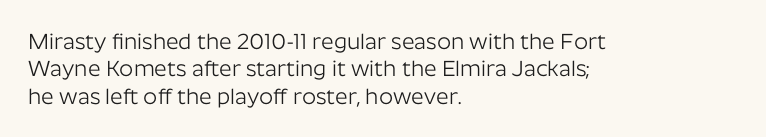
Q: Is the text bold? A: No.
Q: Is the text italic (slanted)? A: No, it is upright.
Q: Is the text underlined? A: No.
Q: How is the paragraph aligned? A: Left-aligned.
Q: Is the spacing between letters normal or unusually wide? A: Normal.
Q: Is the spacing between lines tight, normal or loose? A: Normal.
